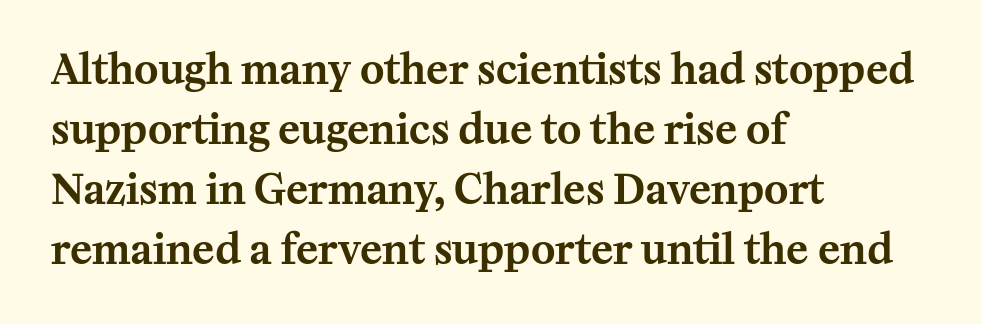
Type without underlining. The vertical gap from one line to the next is medium. Ordinary non-slanted type is in use. Nobody touched the tracking dial on this one.
